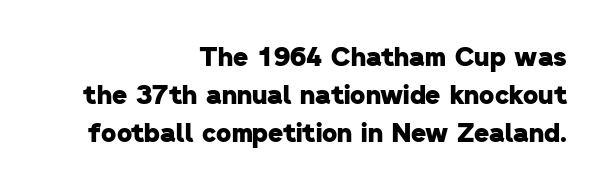
The image shows 26 px bold type; set right-aligned, normal line spacing (1.47x), normal letter spacing, not underlined.
